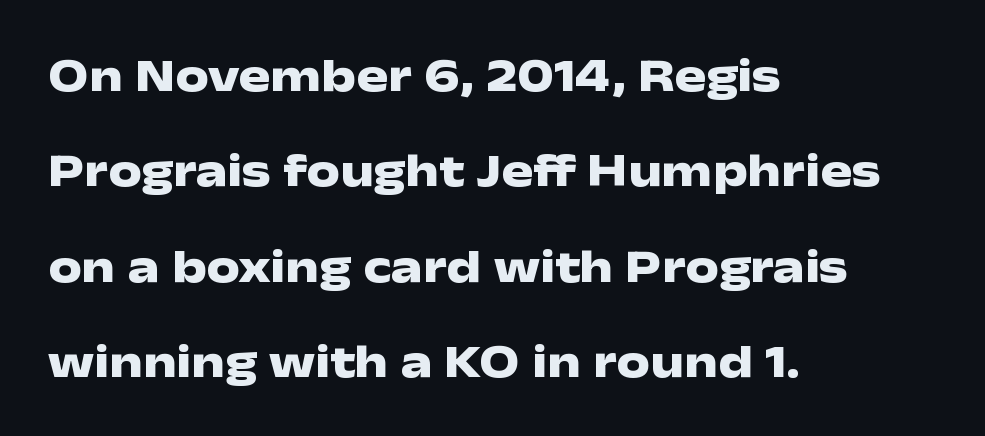
{"serif": "no", "italic": "no", "bold": "yes", "weight": "heavy", "width": "wide", "stroke_contrast": "low", "x_height": "medium", "monospaced": "no", "underline": "no", "align": "left", "line_spacing": "loose", "line_spacing_ratio": 2.03, "letter_spacing": "normal", "letter_spacing_em": 0.0, "glyph_px": 47}
